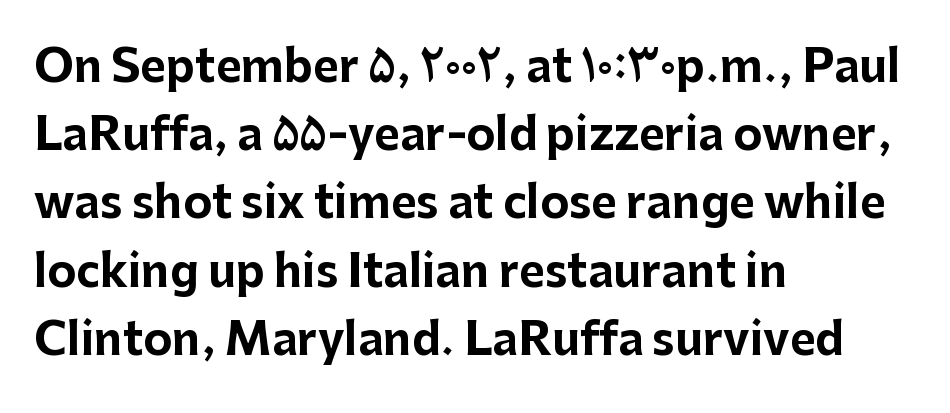
Students, observe: this is what conventionally led text looks like. Horizontal alignment here is leftward, the default for most running prose. The space beneath each line is pristine and unruled. Here the designer chose a conventional face with non-uniform glyph widths. When letters stand straight like this, we call the style roman or upright. You'd pick this weight for a headline — it's a proper bold.
